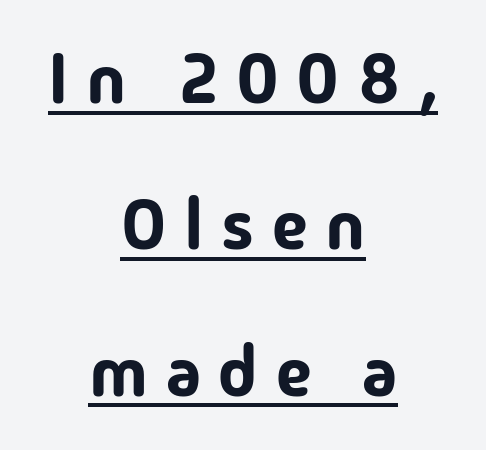
You could fit nearly another row in the gap between these rows. Each letter's strokes conclude bluntly, with no projecting serifs. Is there an underline? Yes — a line sits under the letters. Students, note that the glyphs here are deliberately spaced far apart. Looks like regular typesetting: each glyph gets only the width it needs. Style check: upright.
